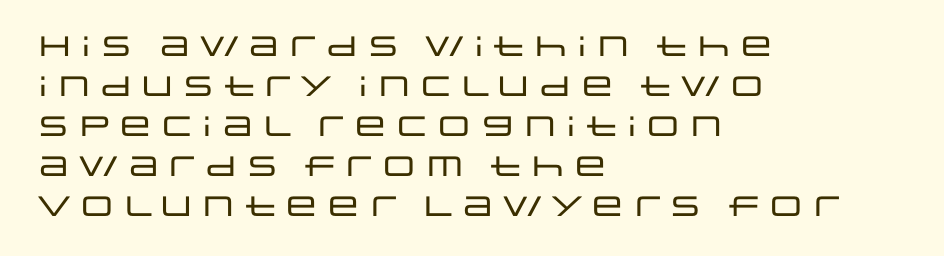
Anything drawn beneath the words? Only blank space. Teacher's note: observe the even left margin — that is flush-left alignment. Does extra space separate the letters? No, they use regular spacing. Note the varied advance widths — an 'i' is clearly narrower than an 'm'. Unlike italic type, these characters show no tilt at all.
